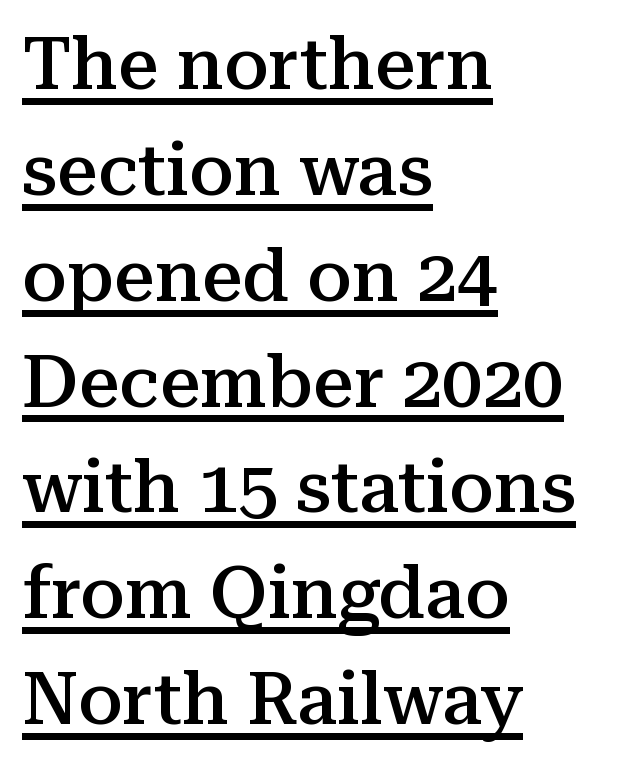
Q: Is the text bold? A: Semi-bold.
Q: Is the text italic (slanted)? A: No, it is upright.
Q: Is the typeface a serif or a sans-serif typeface? A: Serif.
Q: Is the text underlined? A: Yes.
Q: How is the paragraph aligned? A: Left-aligned.
Q: Is the spacing between letters normal or unusually wide? A: Normal.
Q: Is the spacing between lines tight, normal or loose? A: Normal.
Q: Width (condensed, normal, or wide)? A: Normal.
Q: Stroke contrast? A: Medium.
Q: x-height? A: Medium.
Q: Monospaced? A: No.
